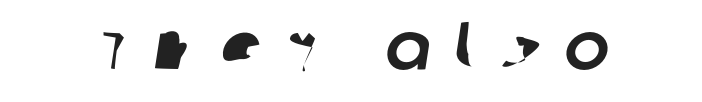
These lines are rendered in a variable-pitch font. Display-style spreading of the glyphs; the letterfit is very open. Serifs: no, the terminals of the letterforms are clean. Plain, unruled lines of type.
